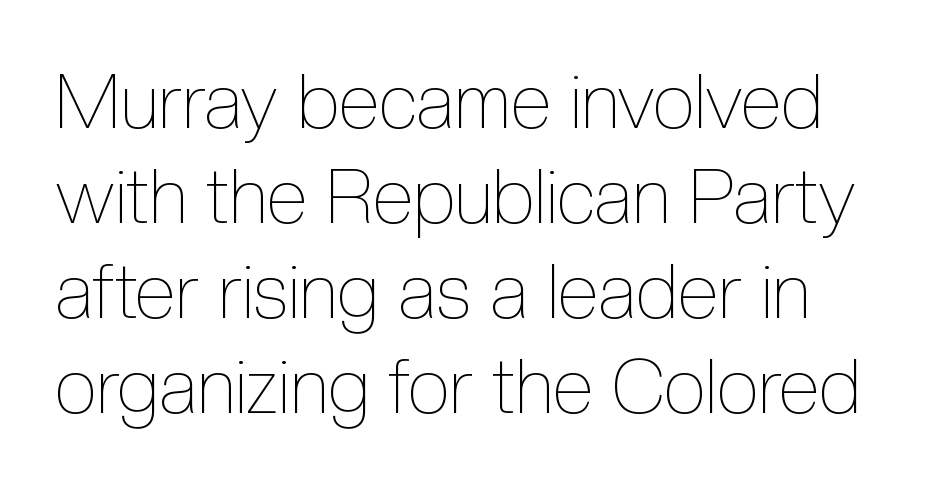
Here the designer chose a conventional face with non-uniform glyph widths. This is roman type, the default non-slanted kind. The face looks like a standard text weight, possibly lighter. Line spacing here is normal.
